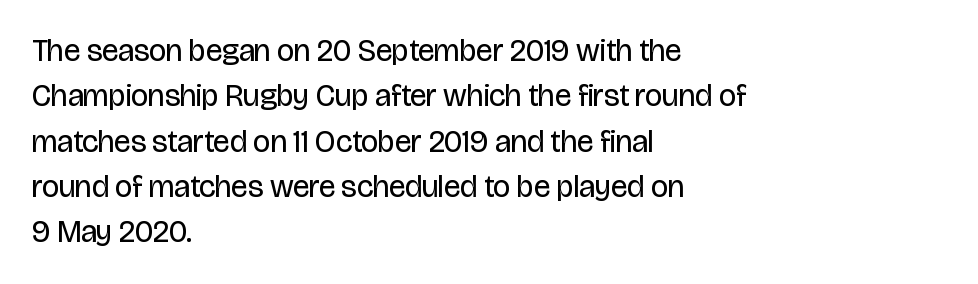
Q: Is the text bold? A: No.
Q: Is the text italic (slanted)? A: No, it is upright.
Q: Is the typeface a serif or a sans-serif typeface? A: Sans-serif.
Q: Is the text underlined? A: No.
Q: How is the paragraph aligned? A: Left-aligned.
Q: Is the spacing between letters normal or unusually wide? A: Normal.
Q: Is the spacing between lines tight, normal or loose? A: Normal.
Q: Width (condensed, normal, or wide)? A: Condensed.
Q: Stroke contrast? A: Low.
Q: x-height? A: Large.
Q: Monospaced? A: No.
